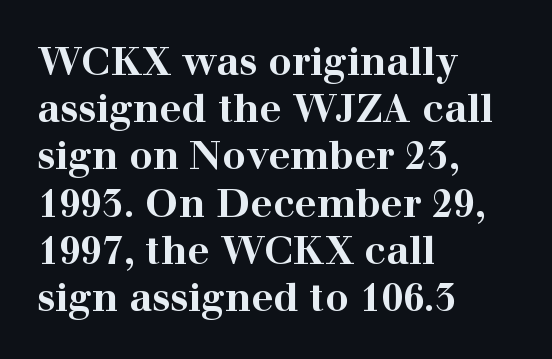
Strong, thick strokes mark this as bold type. The lettering stays uniformly vertical, giving the passage a roman look. Visually the block forms a straight wall on the left and a jagged coastline on the right. Unlike a clean sans, this face finishes its strokes with serifs. Clear beneath every line of the passage. The rendering uses natural spacing where letterforms have individual widths.
